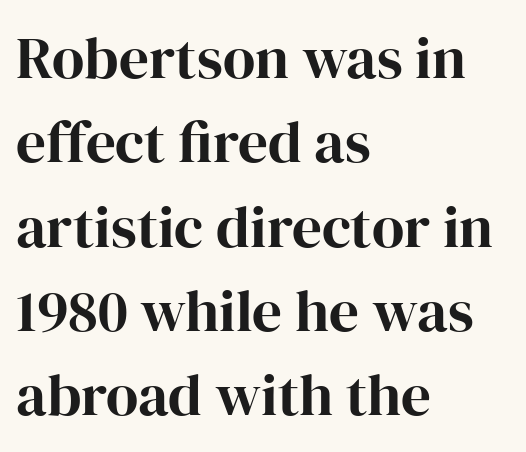
Are there feet on the stems? There are — it's a serif. The passage is arranged the way most books set body copy — flush left. A roman cut, with each character standing at attention. The rows are spaced the way most documents space them. Each letter keeps its own natural width here, so spacing adapts to shape. The passage shown is not underscored anywhere.
